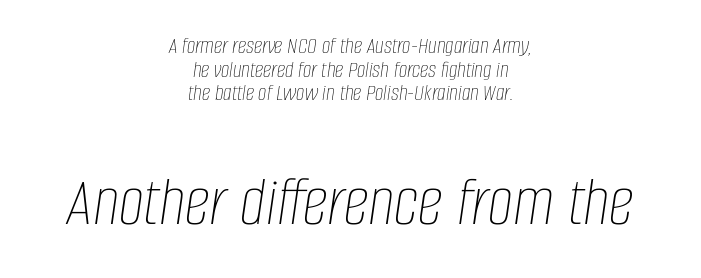
Q: Is the text bold? A: No.
Q: Is the text italic (slanted)? A: Yes, it leans right by about 8 degrees.
Q: Is the text underlined? A: No.
Q: How is the paragraph aligned? A: Centered.
Q: Is the spacing between letters normal or unusually wide? A: Normal.
Q: Is the spacing between lines tight, normal or loose? A: Tight.
Q: Which block of text is set in a larger size, the first (top) or the second (bottom)? A: The second (bottom) one.
Q: Width (condensed, normal, or wide)? A: Condensed.
Q: Stroke contrast? A: Low.
Q: x-height? A: Large.
Q: Monospaced? A: No.
